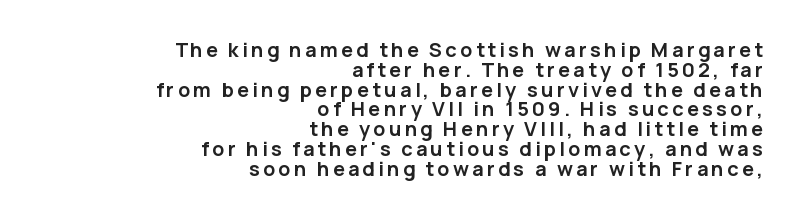
{"italic": "no", "bold": "yes", "underline": "no", "align": "right", "line_spacing": "tight", "line_spacing_ratio": 0.99, "glyph_px": 20}
